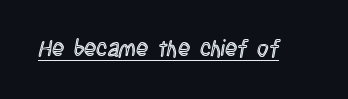
{"underline": "yes", "letter_spacing": "normal", "letter_spacing_em": 0.0, "glyph_px": 22}
